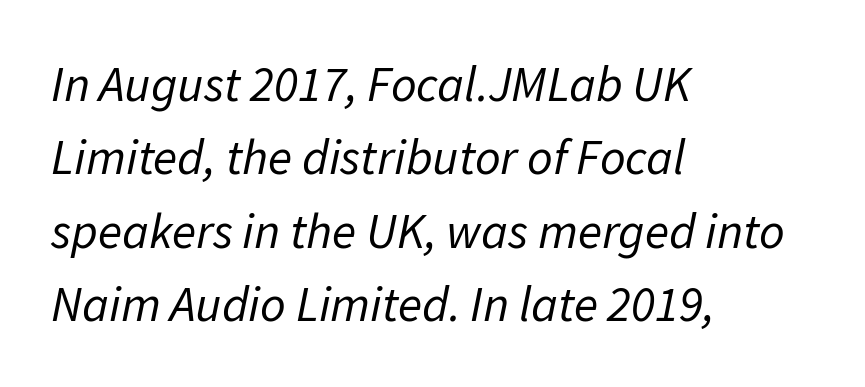
{"italic": "yes", "lean": "right", "slant_degrees": 11, "bold": "no", "weight": "regular", "width": "normal", "stroke_contrast": "low", "x_height": "medium", "monospaced": "no", "underline": "no", "align": "left", "line_spacing": "normal", "line_spacing_ratio": 1.47, "letter_spacing": "normal", "letter_spacing_em": 0.0, "glyph_px": 50}
